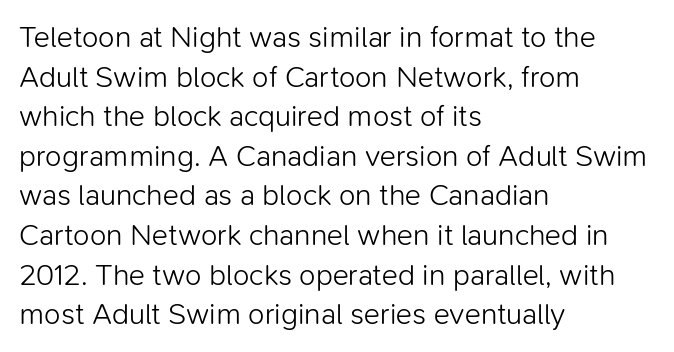
Q: Is the text bold? A: No.
Q: Is the text italic (slanted)? A: No, it is upright.
Q: Is the typeface a serif or a sans-serif typeface? A: Sans-serif.
Q: Is the text underlined? A: No.
Q: How is the paragraph aligned? A: Left-aligned.
Q: Is the spacing between letters normal or unusually wide? A: Normal.
Q: Is the spacing between lines tight, normal or loose? A: Normal.
Q: Width (condensed, normal, or wide)? A: Normal.
Q: Stroke contrast? A: Low.
Q: x-height? A: Medium.
Q: Monospaced? A: No.
